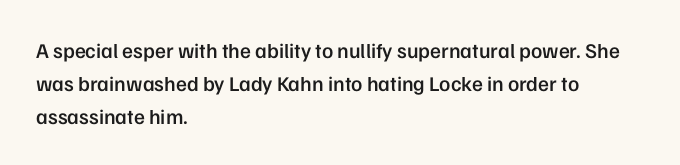
{"italic": "no", "bold": "semi", "underline": "no", "align": "left", "line_spacing": "normal", "line_spacing_ratio": 1.56, "letter_spacing": "normal", "letter_spacing_em": 0.0, "glyph_px": 21}
